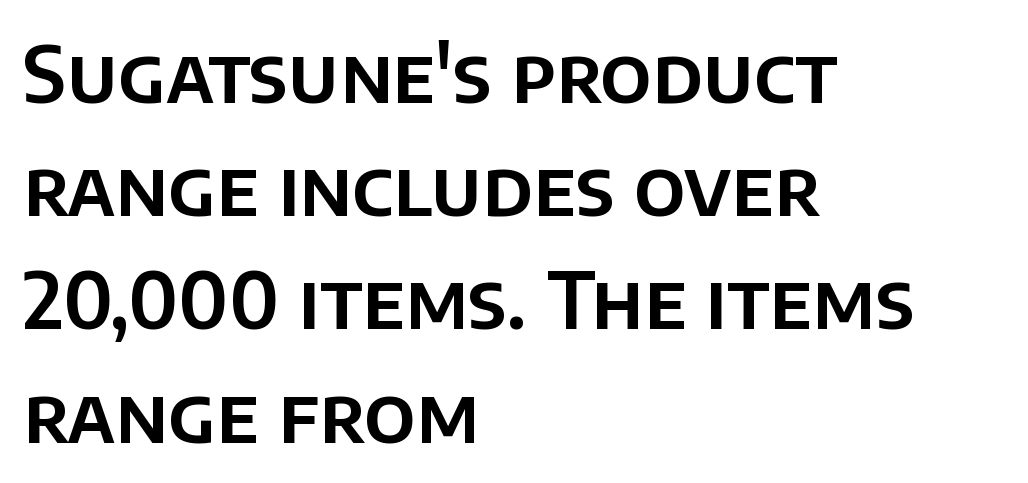
{"serif": "no", "italic": "no", "width": "normal", "stroke_contrast": "low", "x_height": "large", "monospaced": "no", "underline": "no", "align": "left", "line_spacing": "normal", "line_spacing_ratio": 1.47, "letter_spacing": "normal", "letter_spacing_em": 0.0, "glyph_px": 77}
